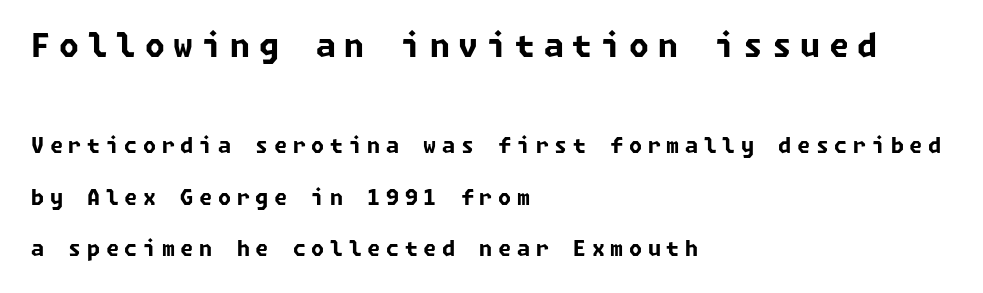
Q: Is the text bold? A: Yes.
Q: Is the typeface a serif or a sans-serif typeface? A: Sans-serif.
Q: Is the text underlined? A: No.
Q: How is the paragraph aligned? A: Left-aligned.
Q: Is the spacing between letters normal or unusually wide? A: Unusually wide.
Q: Is the spacing between lines tight, normal or loose? A: Loose.
Q: Which block of text is set in a larger size, the first (top) or the second (bottom)? A: The first (top) one.
Q: Width (condensed, normal, or wide)? A: Normal.
Q: Stroke contrast? A: Low.
Q: x-height? A: Medium.
